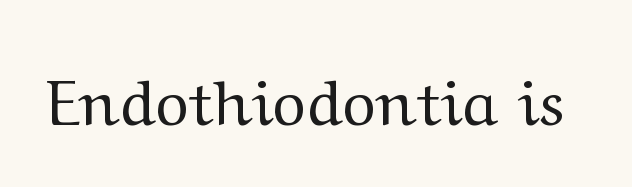
Q: Is the text bold? A: No.
Q: Is the text italic (slanted)? A: No, it is upright.
Q: Is the typeface a serif or a sans-serif typeface? A: Serif.
Q: Is the text underlined? A: No.
Q: Is the spacing between letters normal or unusually wide? A: Normal.
Q: Width (condensed, normal, or wide)? A: Wide.
Q: Stroke contrast? A: Medium.
Q: x-height? A: Medium.
Q: Monospaced? A: No.
